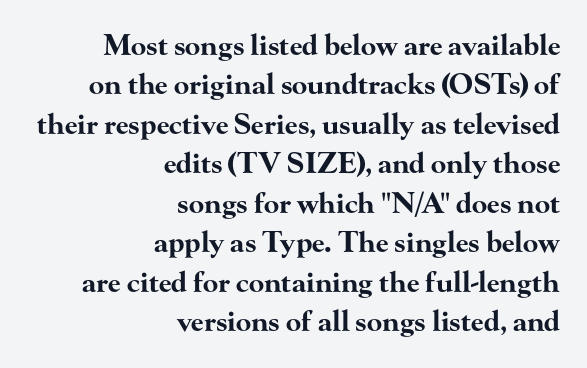
This sample uses plain, unmodified letter spacing. Every character sits straight up, as roman type does. Only glyphs here, with clear space below each row. Horizontal bands of white between lines are of average thickness. Character widths vary here, with narrow letters taking less room than wide ones. Typographically, this falls in the serif category.
